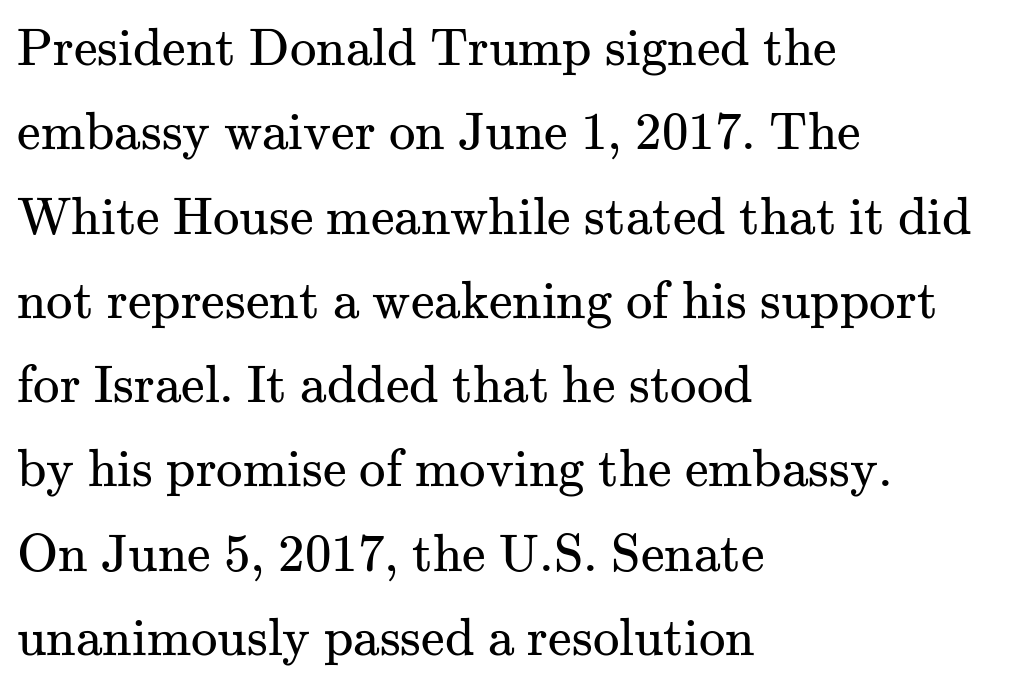
Nobody touched the tracking dial on this one. Quick note: underline off. Quick note: not italic, upright. How would I describe the line gaps? Plain and ordinary. Each line starts at the same left margin while the right side varies.
